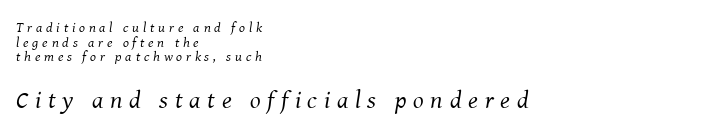
Every row of glyphs begins at an identical x-position on the left. Quick note: interline space is minimal. The font is comparable to plain body text, perhaps lighter. These two chunks differ in scale, with the bottom chunk taking the larger measure. Descenders hang freely into open space. When letters slant like this, we call the style italic.
